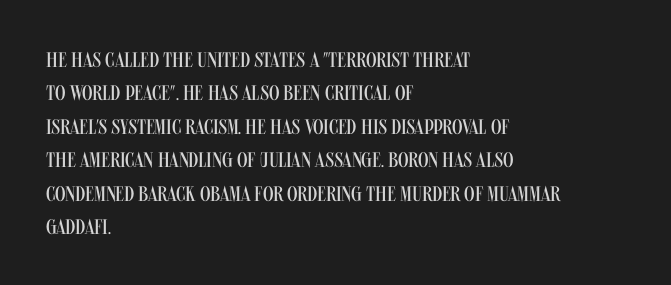
The image shows 21 px text type, upright; set left-aligned, normal line spacing (1.59x), normal letter spacing, not underlined.
